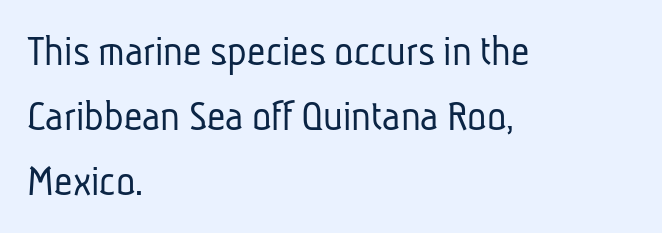
The image shows 45 px light, condensed sans-serif type; set left-aligned, normal line spacing (1.45x), normal letter spacing, not underlined; low stroke contrast and a medium x-height.
